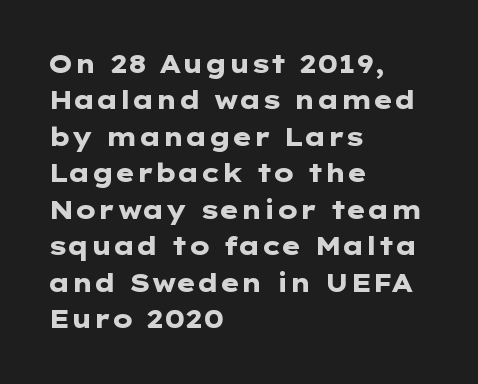
The image shows 25 px bold type, upright; set left-aligned, normal line spacing (1.46x), normal letter spacing, not underlined.
